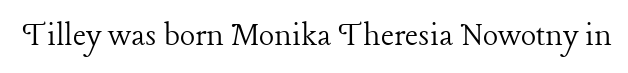
You could not count columns in this text — the font is proportionally spaced. A light-to-regular cut is what we see here. A typesetter would mark this as roman, not italic. Here the glyphs are tracked normally, forming tight word shapes. Letterform terminals end in serifs throughout the passage.
